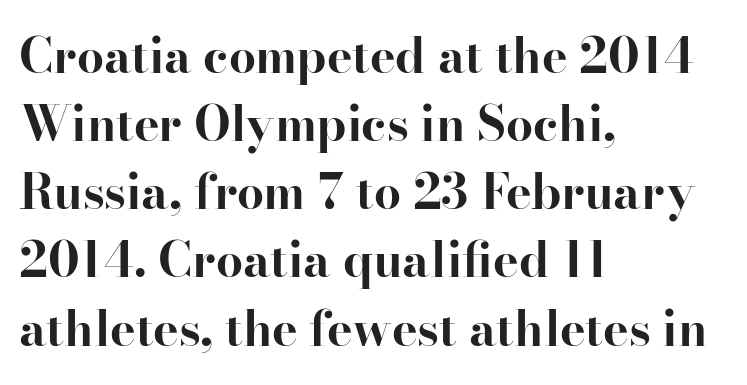
The rows are spaced the way most documents space them. Typesetter's note: full bold, strokes at maximum text heaviness. Just letters on the line, the space beneath them empty. Does the lettering tilt? It doesn't — this is upright.
